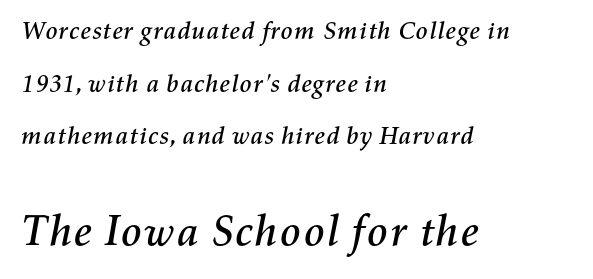
Unmarked baselines from the first word to the last. Line starts are locked; line ends wander. Leading is clearly above the norm, producing a sparse column. The rendering uses natural spacing where letterforms have individual widths.
